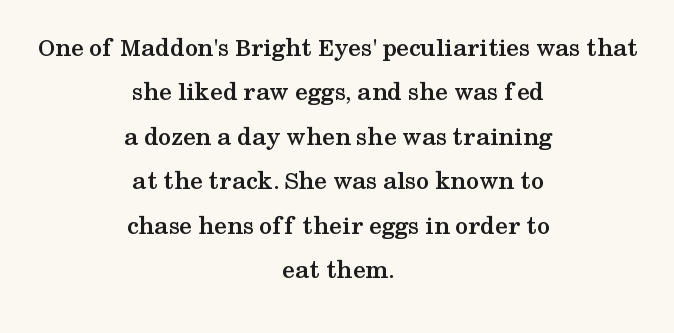
The rendering uses a bold face; every stroke is thick and dark. Style check: upright. The passage is arranged like a title page — every line centered. Nobody drew a line under any word here. These lines keep a tight, regular rhythm from letter to letter.
